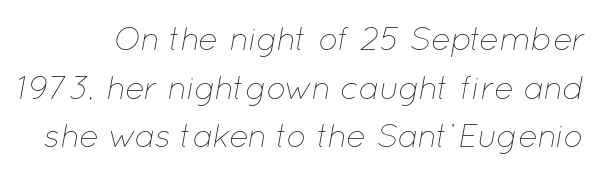
{"italic": "yes", "lean": "right", "slant_degrees": 12, "bold": "no", "weight": "thin", "width": "normal", "stroke_contrast": "low", "x_height": "medium", "monospaced": "no", "underline": "no", "line_spacing": "normal", "line_spacing_ratio": 1.47, "letter_spacing": "normal", "letter_spacing_em": 0.0, "glyph_px": 33}
